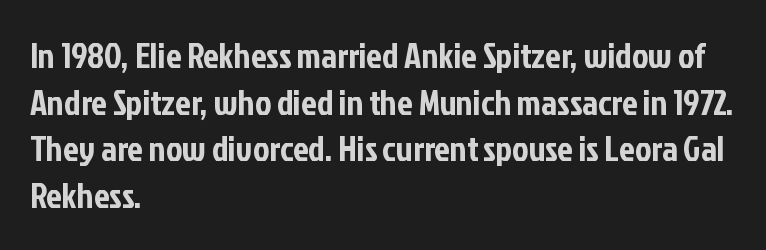
{"serif": "no", "italic": "no", "width": "condensed", "stroke_contrast": "low", "x_height": "medium", "monospaced": "no", "underline": "no", "align": "left", "line_spacing": "normal", "line_spacing_ratio": 1.33, "letter_spacing": "normal", "letter_spacing_em": 0.0, "glyph_px": 35}
